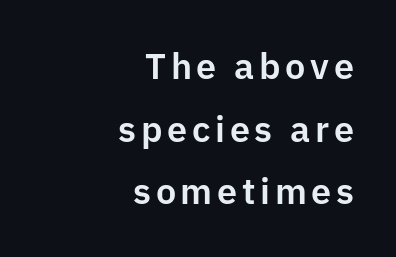
{"serif": "no", "italic": "no", "width": "normal", "stroke_contrast": "low", "x_height": "medium", "monospaced": "no", "underline": "no", "align": "right", "line_spacing_ratio": 1.74, "glyph_px": 36}
